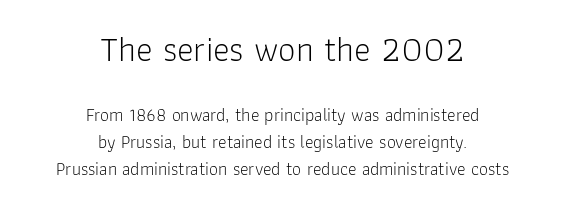
Short and long lines alike share a common midpoint. A typesetter would call this zero additional tracking. The specimen reads as upright at a glance. Think standard paragraph weight, or any step lighter than that. The letters advance in unequal steps, a hallmark of proportional type.
